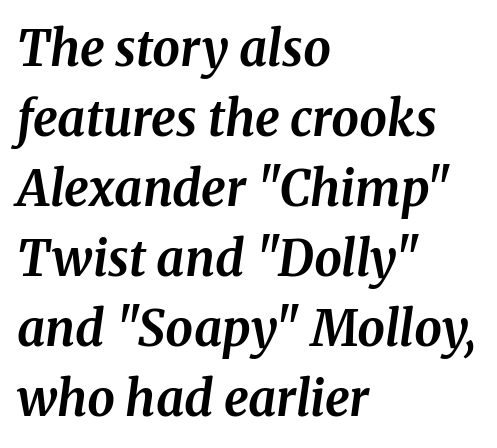
Q: Is the text bold? A: Yes.
Q: Is the text italic (slanted)? A: Yes, it leans right by about 8 degrees.
Q: Is the typeface a serif or a sans-serif typeface? A: Serif.
Q: Is the text underlined? A: No.
Q: How is the paragraph aligned? A: Left-aligned.
Q: Is the spacing between letters normal or unusually wide? A: Normal.
Q: Is the spacing between lines tight, normal or loose? A: Normal.
Q: Width (condensed, normal, or wide)? A: Normal.
Q: Stroke contrast? A: Medium.
Q: x-height? A: Medium.
Q: Monospaced? A: No.
